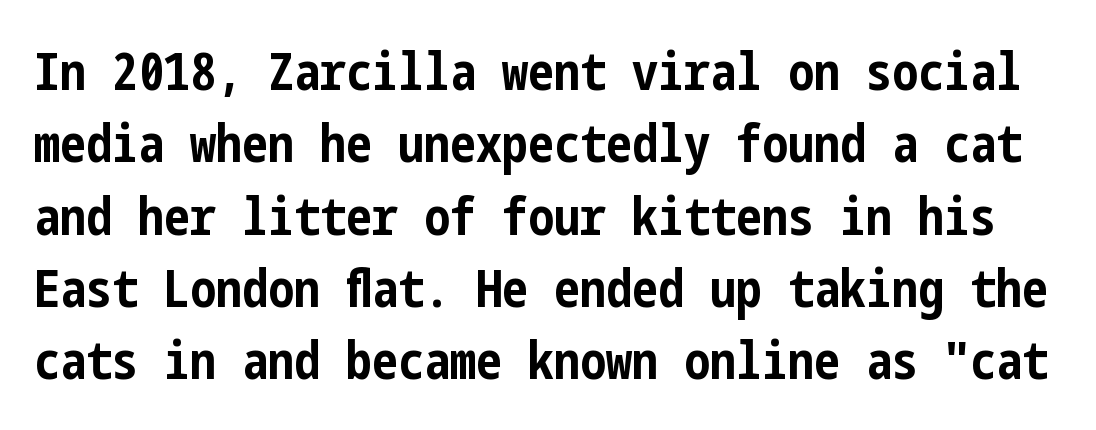
Q: Is the text bold? A: Yes.
Q: Is the text italic (slanted)? A: No, it is upright.
Q: Is the typeface a serif or a sans-serif typeface? A: Sans-serif.
Q: Is the text underlined? A: No.
Q: Is the spacing between letters normal or unusually wide? A: Normal.
Q: Is the spacing between lines tight, normal or loose? A: Normal.
Q: Width (condensed, normal, or wide)? A: Condensed.
Q: Stroke contrast? A: Low.
Q: x-height? A: Medium.
